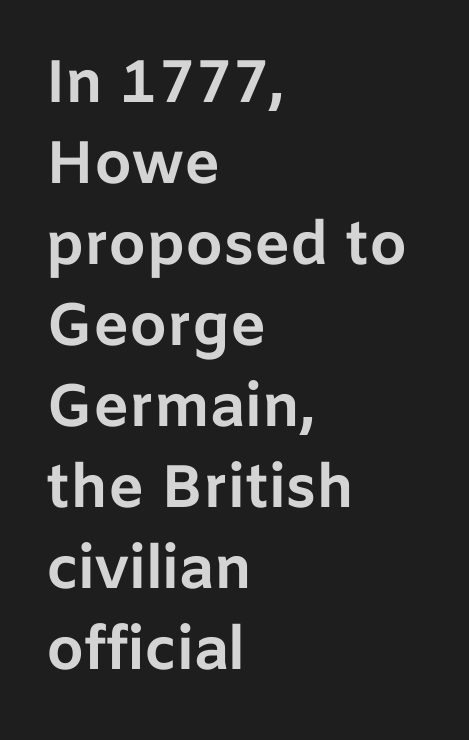
The image shows 60 px bold sans-serif type, upright; set left-aligned, normal line spacing (1.35x), normal letter spacing, not underlined; low stroke contrast and a medium x-height.
